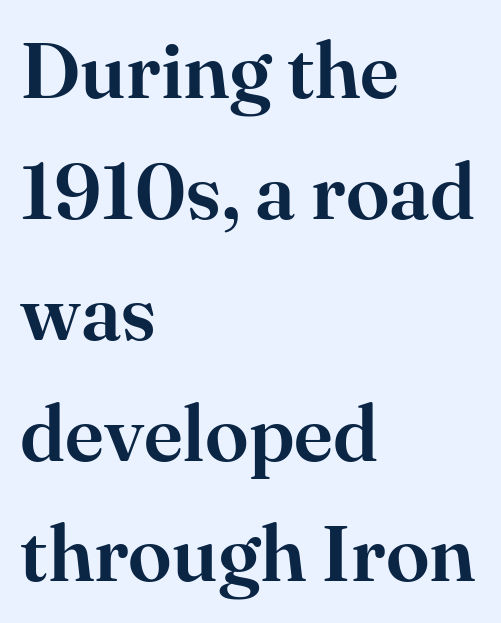
The image shows 79 px serif type, upright; set left-aligned, normal line spacing (1.53x), normal letter spacing, not underlined; high stroke contrast and a small x-height.
